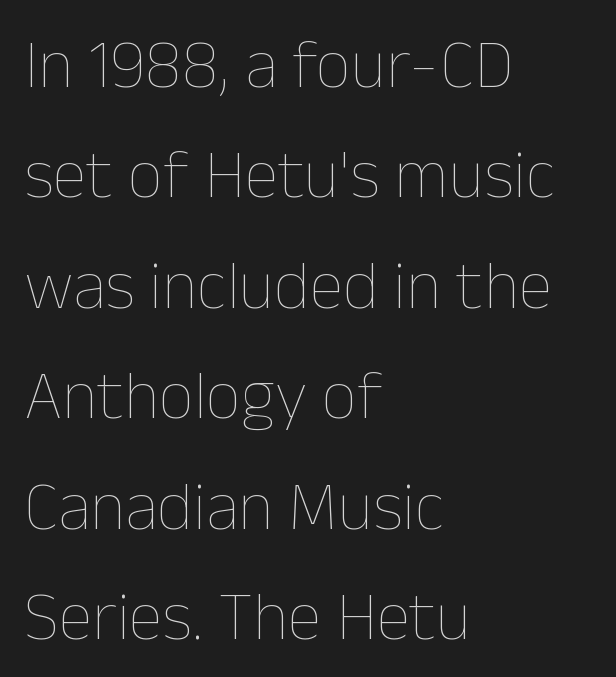
{"italic": "no", "bold": "no", "weight": "thin", "width": "normal", "stroke_contrast": "low", "x_height": "medium", "monospaced": "no", "underline": "no", "align": "left", "line_spacing": "normal", "line_spacing_ratio": 1.6, "letter_spacing": "normal", "letter_spacing_em": 0.0, "glyph_px": 69}
